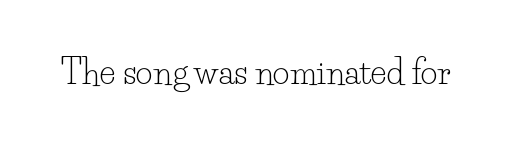
The image shows 33 px light serif type, upright; set normal letter spacing, not underlined; low stroke contrast and a small x-height.
